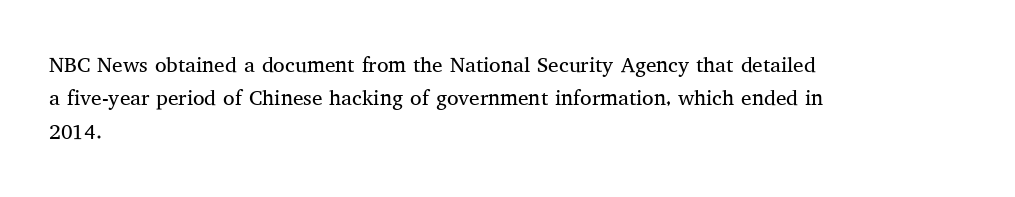
How would I describe the line gaps? Plain and ordinary. Weight: in the light-to-regular range. The type is set solid horizontally, with unmodified tracking. The lines are quadded left.
